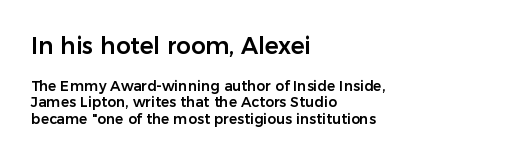
Observe the ordinary spacing: letters are neighbours, not strangers. Nope, not italic — everything's standing straight. All the whitespace from short lines collects on the right. Just letters on the line, the space beneath them empty. Between these two stacked blocks, the higher one wins on size.
